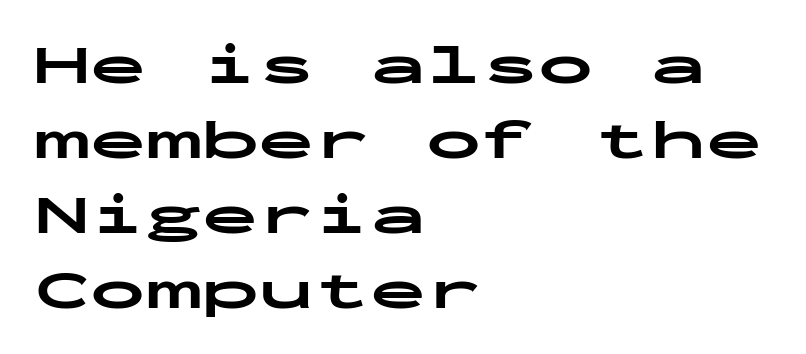
The image shows 56 px bold, wide sans-serif type, upright, monospaced; set left-aligned, normal line spacing (1.34x), normal letter spacing, not underlined; low stroke contrast and a medium x-height.
